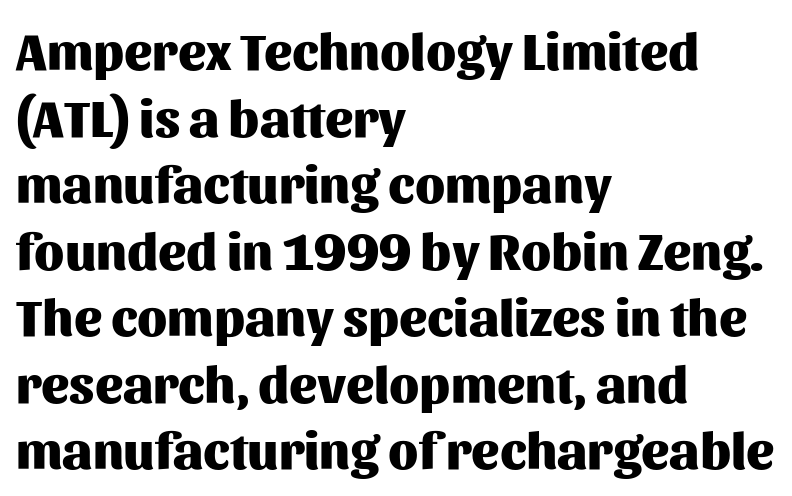
Q: Is the text bold? A: Yes.
Q: Is the text italic (slanted)? A: No, it is upright.
Q: Is the typeface a serif or a sans-serif typeface? A: Sans-serif.
Q: Is the text underlined? A: No.
Q: How is the paragraph aligned? A: Left-aligned.
Q: Is the spacing between letters normal or unusually wide? A: Normal.
Q: Is the spacing between lines tight, normal or loose? A: Normal.
Q: Width (condensed, normal, or wide)? A: Normal.
Q: Stroke contrast? A: Medium.
Q: x-height? A: Medium.
Q: Monospaced? A: No.
